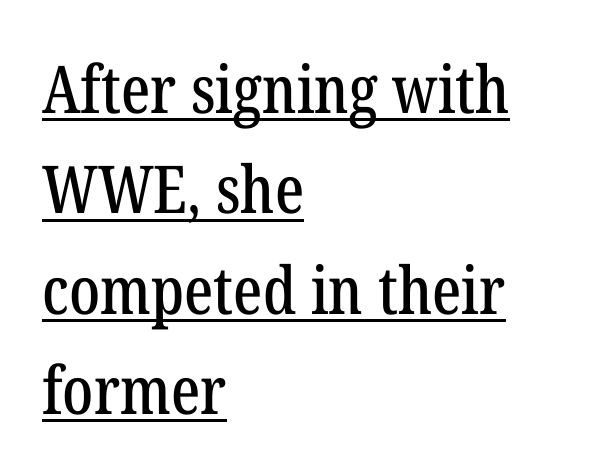
The image shows 66 px condensed serif type, upright; set left-aligned, normal line spacing (1.52x), normal letter spacing, underlined; low stroke contrast and a medium x-height.
